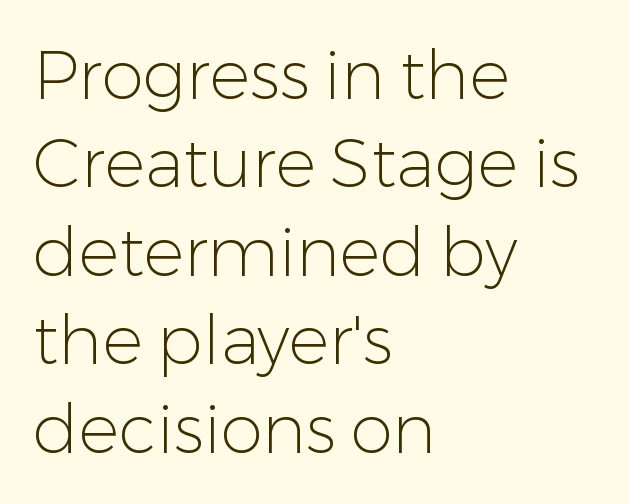
The image shows 68 px light sans-serif type, upright; set left-aligned, normal line spacing (1.3x), normal letter spacing, not underlined; low stroke contrast and a medium x-height.
